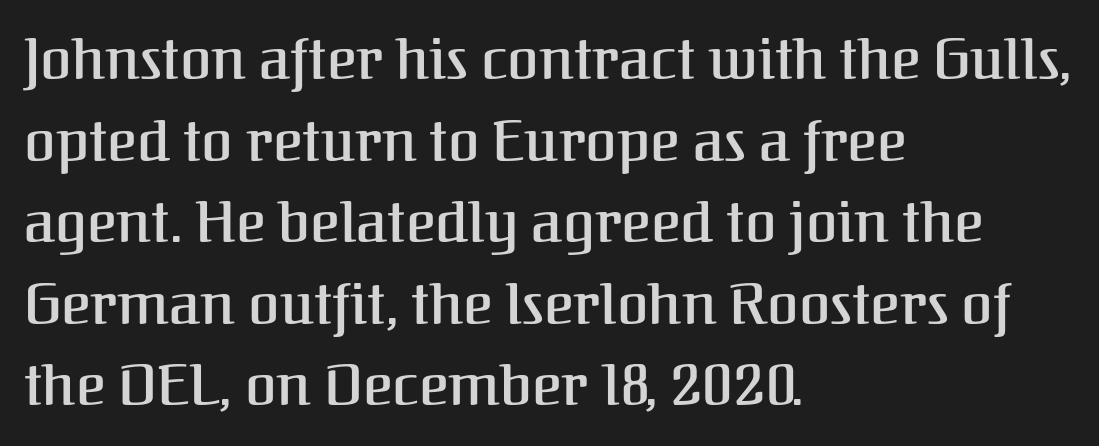
The image shows 57 px serif type, upright; set left-aligned, normal line spacing (1.43x), normal letter spacing, not underlined; medium stroke contrast and a medium x-height.
